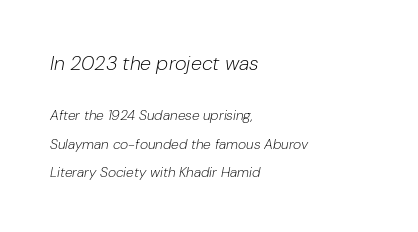
Check under the words: just untouched page. The typesetter chose a ragged-right arrangement here. The space between consecutive lines is lavish. The glyphs look as if they've been sheared to an angle. Larger block? The one above; the one below is distinctly smaller.
